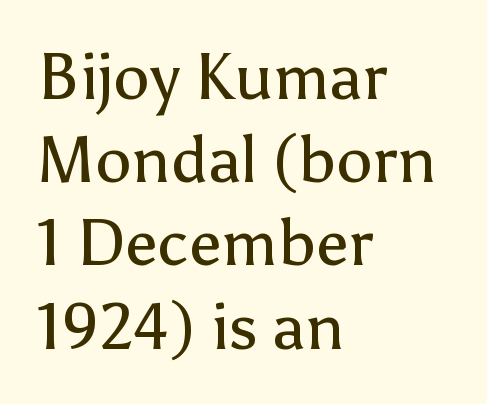
{"serif": "no", "italic": "no", "bold": "no", "weight": "regular", "width": "normal", "stroke_contrast": "low", "x_height": "medium", "monospaced": "no", "underline": "no", "align": "left", "line_spacing": "normal", "line_spacing_ratio": 1.28, "letter_spacing": "normal", "letter_spacing_em": 0.0, "glyph_px": 65}
